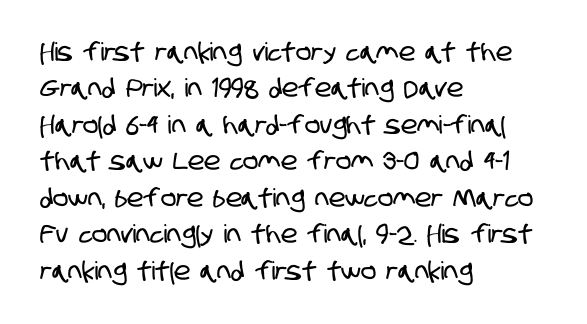
Quick note: interline space is typical. In CSS terms this would be text-align: left. Tracking here is standard; glyphs follow each other at the usual distance. Glance below the letters and you will spot only blank space.
